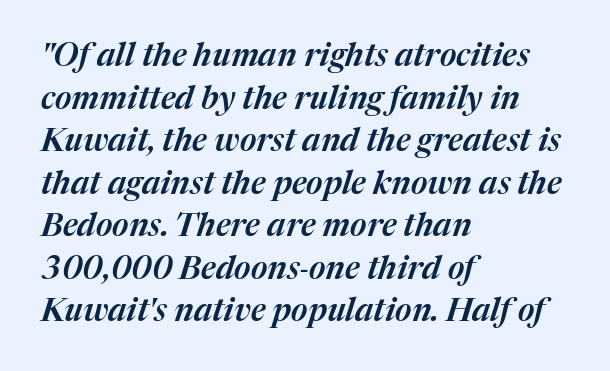
{"italic": "yes", "lean": "right", "slant_degrees": 17, "width": "normal", "stroke_contrast": "medium", "x_height": "medium", "monospaced": "no", "underline": "no", "align": "left", "line_spacing": "normal", "line_spacing_ratio": 1.33, "letter_spacing": "normal", "letter_spacing_em": 0.0, "glyph_px": 32}
